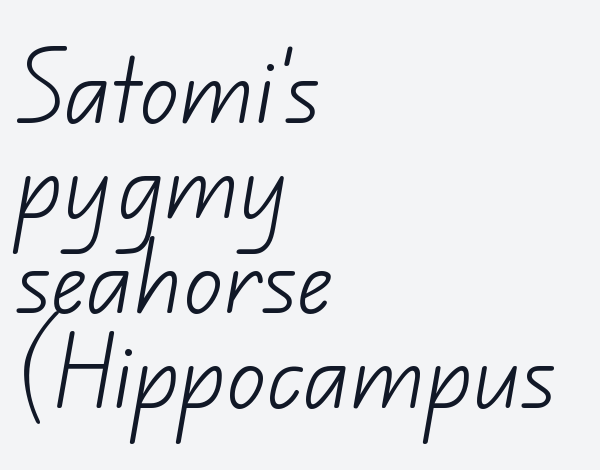
The image shows 78 px light sans-serif type; set left-aligned, line spacing 1.22x, normal letter spacing, not underlined; low stroke contrast and a small x-height.
